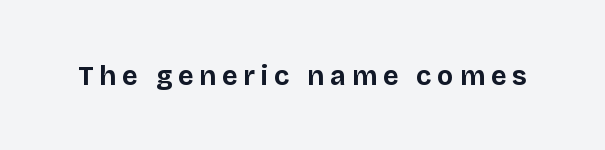
Q: Is the text bold? A: Yes.
Q: Is the text italic (slanted)? A: No, it is upright.
Q: Is the text underlined? A: No.
Q: Is the spacing between letters normal or unusually wide? A: Unusually wide.
